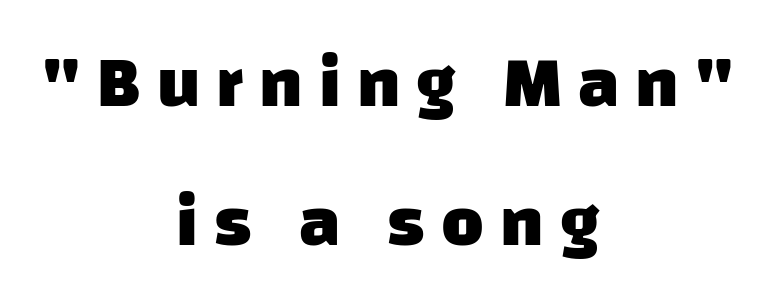
Alignment: centered. Has an underline been added? It has not. The type family on display is of the sans-serif kind. These words are printed bold, with thick strokes throughout.
